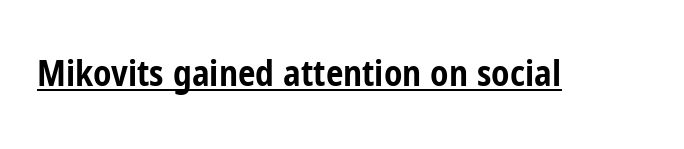
The image shows 35 px bold, condensed sans-serif type, upright; set normal letter spacing, underlined; low stroke contrast and a medium x-height.
